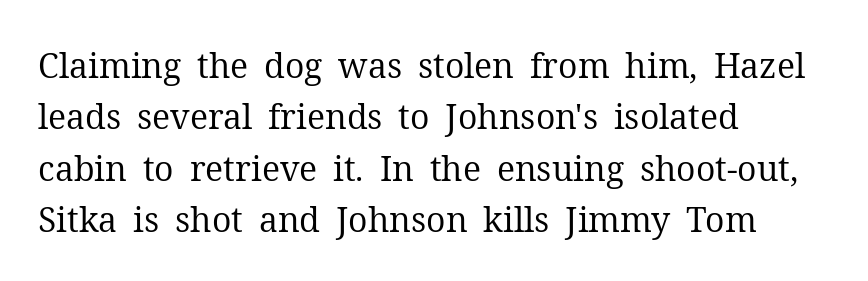
The passage shown is typeset with a serif family. Which margin do the lines hug? The left one — the right edge is uneven. Leading matches the norm, producing a regular column. Descenders hang freely into open space.
